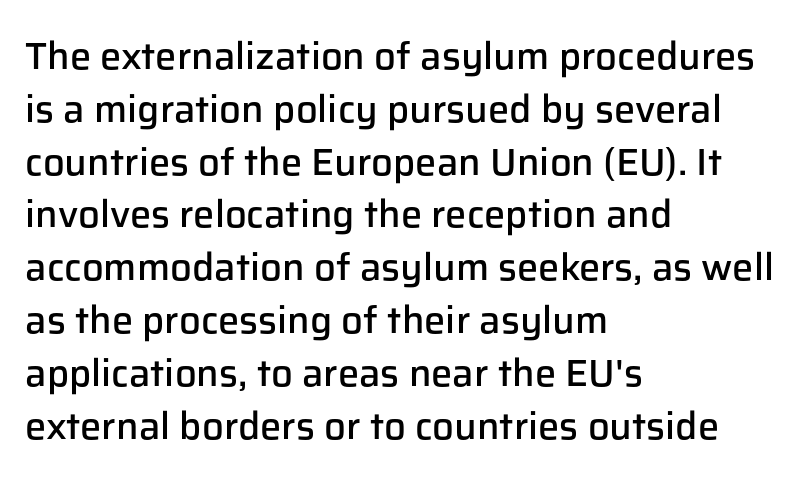
The image shows 38 px semibold sans-serif type, upright; set left-aligned, normal line spacing (1.39x), normal letter spacing, not underlined; low stroke contrast and a medium x-height.
